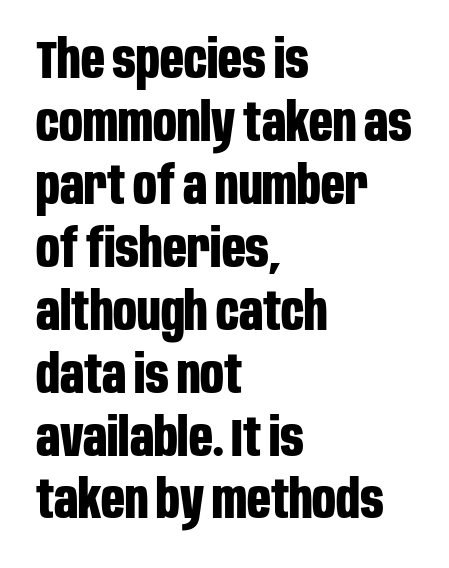
Think of a printed novel: that variable character pitch is what you see here. The words here are not underlined. Each line starts at the same left margin while the right side varies. Is there any slant? The stems are plumb.
